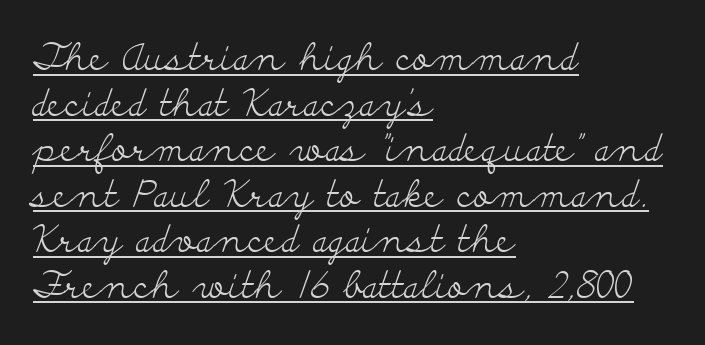
Q: Is the text bold? A: No.
Q: Is the text italic (slanted)? A: Yes.
Q: Is the typeface a serif or a sans-serif typeface? A: Serif.
Q: Is the text underlined? A: Yes.
Q: How is the paragraph aligned? A: Left-aligned.
Q: Is the spacing between letters normal or unusually wide? A: Normal.
Q: Width (condensed, normal, or wide)? A: Wide.
Q: Stroke contrast? A: Low.
Q: x-height? A: Small.
Q: Monospaced? A: No.
